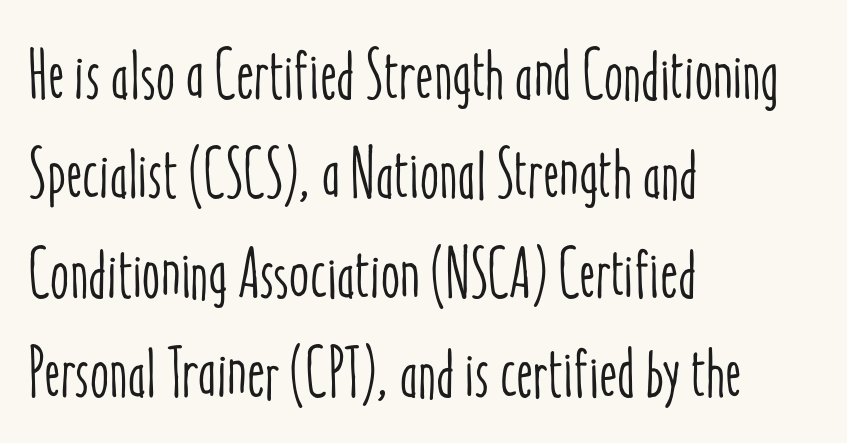
Q: Is the text italic (slanted)? A: No, it is upright.
Q: Is the text underlined? A: No.
Q: How is the paragraph aligned? A: Left-aligned.
Q: Is the spacing between letters normal or unusually wide? A: Normal.
Q: Is the spacing between lines tight, normal or loose? A: Normal.
Q: Width (condensed, normal, or wide)? A: Condensed.
Q: Stroke contrast? A: Low.
Q: x-height? A: Medium.
Q: Monospaced? A: No.
